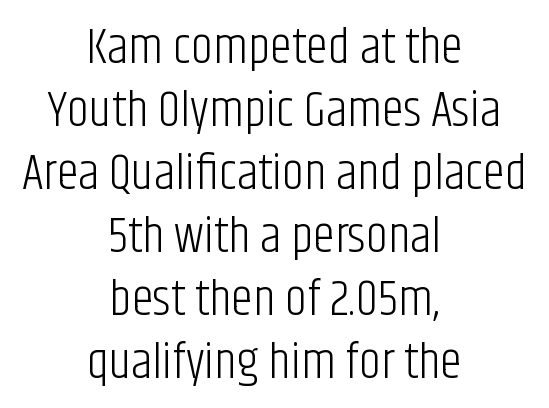
Letters rest on an invisible, unmarked baseline. Typeset on center — no edge is straight. Short note: letters normally spaced. Successive baselines arrive at the customary interval. Font category for this specimen: sans-serif. The typography opts for an upright posture over an oblique one.
